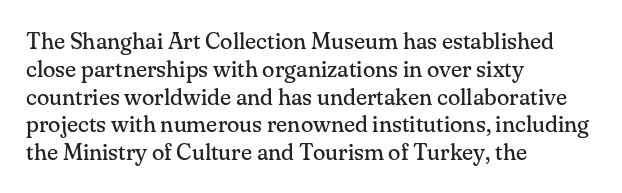
The image shows 23 px text type, upright; set left-aligned, line spacing 1.21x, normal letter spacing, not underlined.
